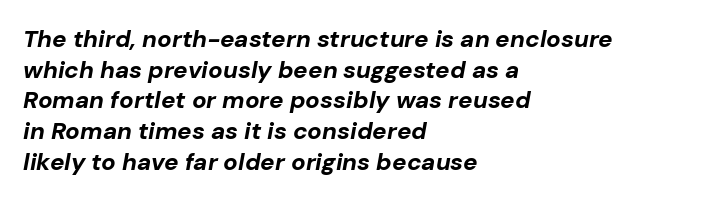
Baseline-to-baseline distance is the conventional proportion of letter height. A full-strength bold gives these letters their thick strokes. Line beginnings align vertically; line endings do not. Words float on clear page, feet unadorned.
